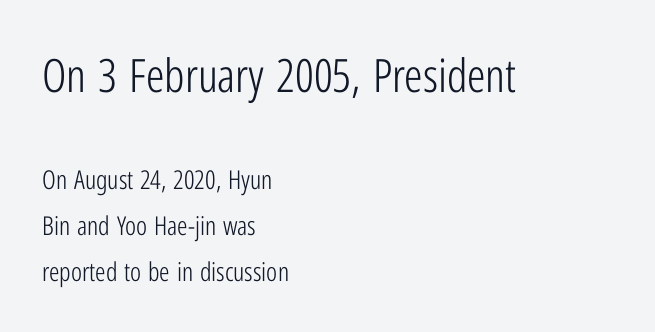
The image shows 46 px light, condensed sans-serif type, upright; set left-aligned, line spacing 1.78x, normal letter spacing, not underlined; the first (top) block is 1.77x larger; low stroke contrast and a medium x-height.
